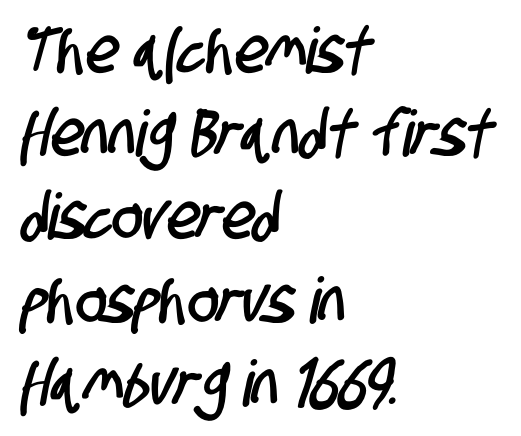
Q: Is the typeface a serif or a sans-serif typeface? A: Sans-serif.
Q: Is the text underlined? A: No.
Q: How is the paragraph aligned? A: Left-aligned.
Q: Is the spacing between letters normal or unusually wide? A: Normal.
Q: Is the spacing between lines tight, normal or loose? A: Normal.
Q: Width (condensed, normal, or wide)? A: Condensed.
Q: Stroke contrast? A: Low.
Q: x-height? A: Large.
Q: Monospaced? A: No.
